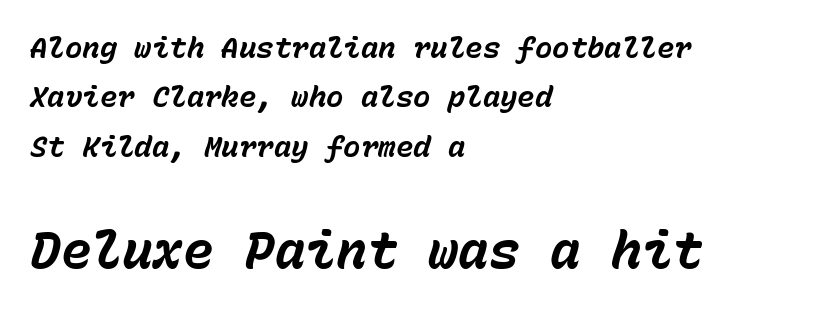
Here the glyphs are tracked normally, forming tight word shapes. The glyphs are unaccompanied by any horizontal stroke below them. Every row of glyphs begins at an identical x-position on the left. The whole block is typeset with a tilt. These lines are rendered in a fixed-pitch font. The characters look thick and weighty, a clear bold.
